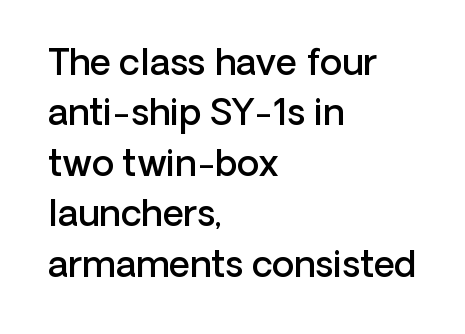
Q: Is the text bold? A: Semi-bold.
Q: Is the text italic (slanted)? A: No, it is upright.
Q: Is the typeface a serif or a sans-serif typeface? A: Sans-serif.
Q: Is the text underlined? A: No.
Q: How is the paragraph aligned? A: Left-aligned.
Q: Is the spacing between letters normal or unusually wide? A: Normal.
Q: Is the spacing between lines tight, normal or loose? A: Normal.
Q: Width (condensed, normal, or wide)? A: Normal.
Q: Stroke contrast? A: Low.
Q: x-height? A: Medium.
Q: Monospaced? A: No.
